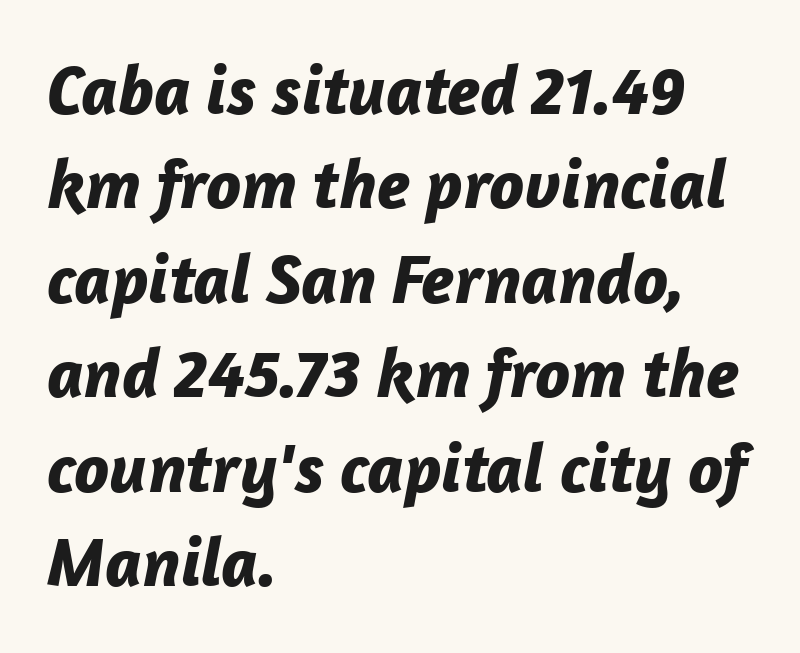
Q: Is the text bold? A: Yes.
Q: Is the text italic (slanted)? A: Yes, it leans right by about 12 degrees.
Q: Is the text underlined? A: No.
Q: How is the paragraph aligned? A: Left-aligned.
Q: Is the spacing between letters normal or unusually wide? A: Normal.
Q: Is the spacing between lines tight, normal or loose? A: Normal.
Q: Width (condensed, normal, or wide)? A: Normal.
Q: Stroke contrast? A: Low.
Q: x-height? A: Medium.
Q: Monospaced? A: No.
